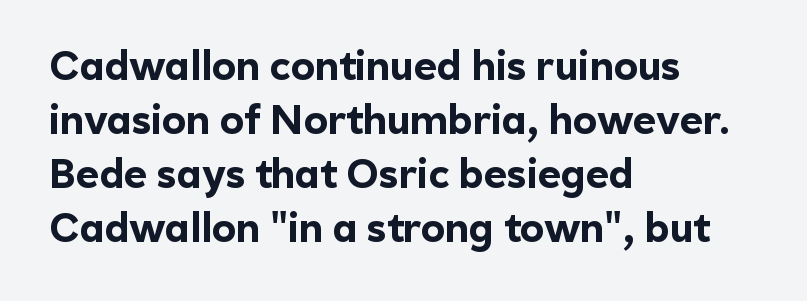
{"serif": "no", "italic": "no", "bold": "yes", "weight": "bold", "width": "normal", "x_height": "medium", "monospaced": "no", "underline": "no", "align": "left", "line_spacing": "normal", "line_spacing_ratio": 1.35, "letter_spacing": "normal", "letter_spacing_em": 0.0, "glyph_px": 40}
